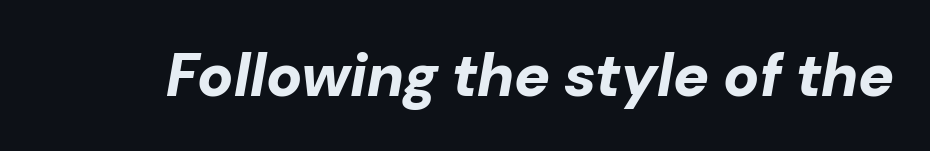
The image shows 60 px bold type, italic (leaning right); set normal letter spacing, not underlined; low stroke contrast and a medium x-height.
